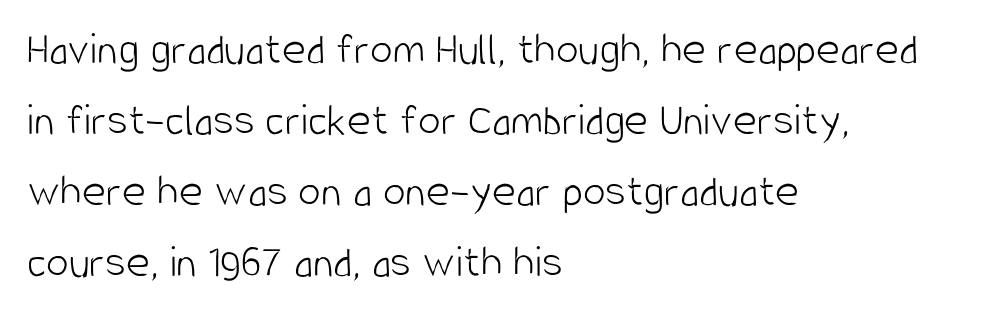
{"serif": "no", "italic": "no", "bold": "no", "weight": "light", "width": "condensed", "stroke_contrast": "low", "x_height": "large", "monospaced": "no", "underline": "no", "align": "left", "line_spacing": "normal", "line_spacing_ratio": 1.54, "letter_spacing": "normal", "letter_spacing_em": 0.0, "glyph_px": 46}
